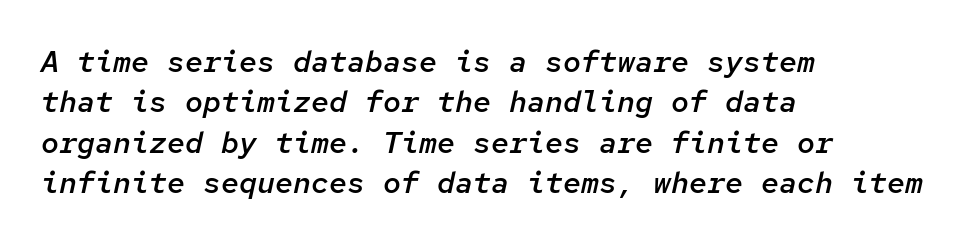
{"italic": "yes", "lean": "right", "slant_degrees": 12, "bold": "semi", "weight": "semibold", "width": "normal", "stroke_contrast": "low", "x_height": "medium", "monospaced": "yes", "underline": "no", "align": "left", "line_spacing": "normal", "line_spacing_ratio": 1.35, "letter_spacing": "normal", "letter_spacing_em": 0.0, "glyph_px": 30}
